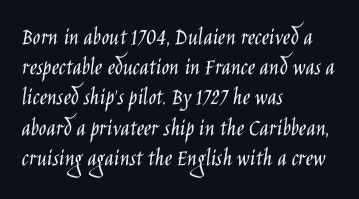
{"bold": "no", "underline": "no", "align": "left", "line_spacing_ratio": 1.21, "letter_spacing": "normal", "letter_spacing_em": 0.0, "glyph_px": 25}
